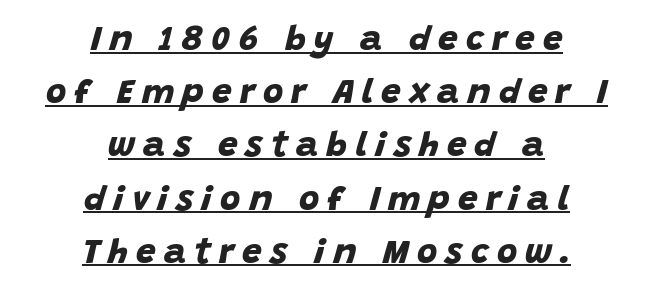
{"serif": "no", "bold": "yes", "weight": "bold", "width": "normal", "stroke_contrast": "low", "x_height": "large", "monospaced": "no", "underline": "yes", "align": "center", "line_spacing": "normal", "line_spacing_ratio": 1.52, "letter_spacing": "wide", "letter_spacing_em": 0.23, "glyph_px": 35}
